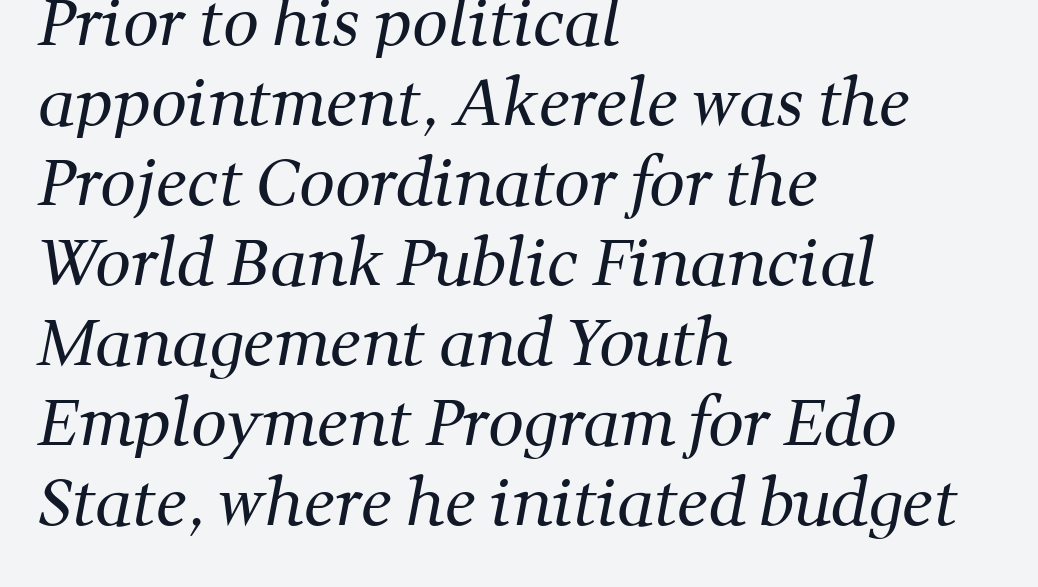
The image shows 63 px regular-weight serif type; set left-aligned, normal line spacing (1.27x), normal letter spacing, not underlined; medium stroke contrast and a medium x-height.
